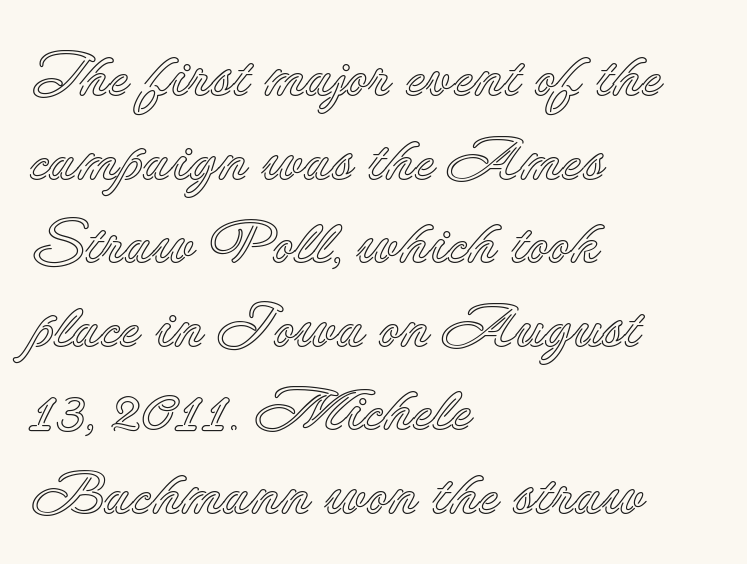
Summary of vertical rhythm: regular, with standard interline spacing. Every row of glyphs begins at an identical x-position on the left. The letterforms sit shoulder to shoulder at normal distance. Spacing verdict: proportional, widths tailored to each character.
